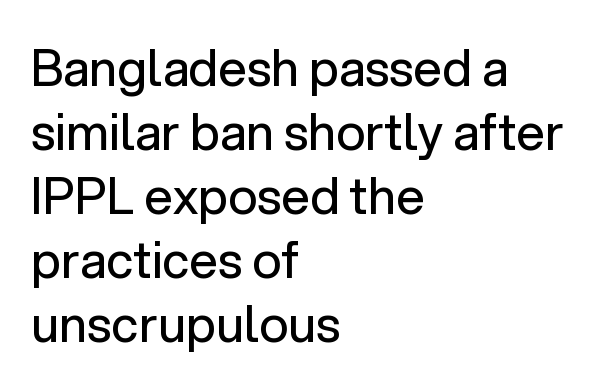
The image shows 50 px regular-weight sans-serif type, upright; set left-aligned, normal line spacing (1.28x), normal letter spacing, not underlined; low stroke contrast and a medium x-height.
